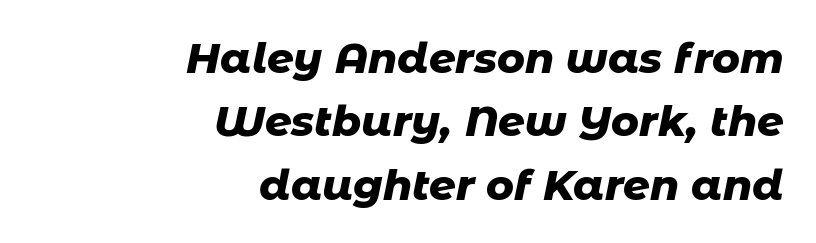
Check the space under the baseline: it is left empty. A typesetter would call this zero additional tracking. Typographic density is high because the face is bold. Rows of type keep a routine distance in the vertical direction.
